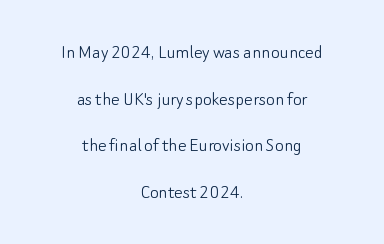
What stands out about the letter spacing? Nothing — it is the standard amount. A bare baseline throughout the passage. Horizontally, the lines are justified to the midpoint only. Every character sits straight up, as roman type does. The weight would be labelled regular, book, light, or lighter still.
